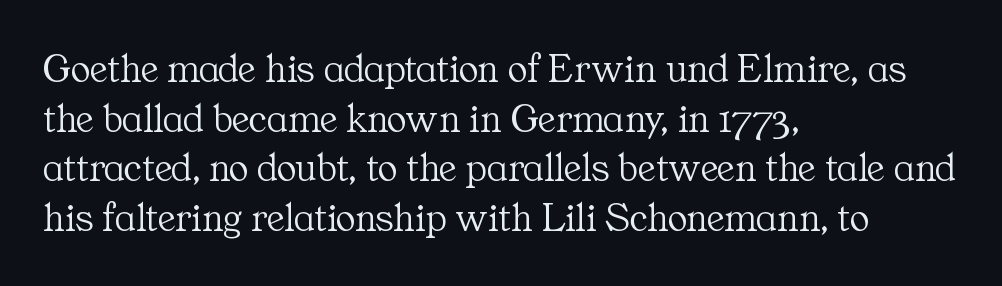
Q: Is the text bold? A: No.
Q: Is the text italic (slanted)? A: No, it is upright.
Q: Is the typeface a serif or a sans-serif typeface? A: Serif.
Q: Is the text underlined? A: No.
Q: How is the paragraph aligned? A: Left-aligned.
Q: Is the spacing between letters normal or unusually wide? A: Normal.
Q: Width (condensed, normal, or wide)? A: Normal.
Q: Stroke contrast? A: Medium.
Q: x-height? A: Medium.
Q: Monospaced? A: No.
